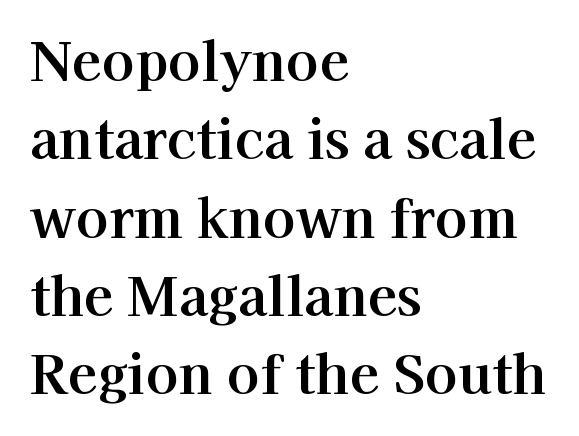
The passage shown has conventional tracking throughout. No word sits above an underline. Compared with a centered layout, this one pins lines to the left instead. Each new line begins a customary step beneath the previous one. Upright lettering throughout.
